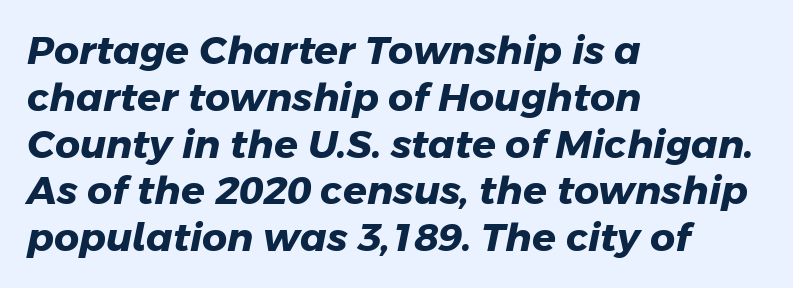
Q: Is the text bold? A: Yes.
Q: Is the typeface a serif or a sans-serif typeface? A: Sans-serif.
Q: Is the text underlined? A: No.
Q: How is the paragraph aligned? A: Left-aligned.
Q: Is the spacing between letters normal or unusually wide? A: Normal.
Q: Width (condensed, normal, or wide)? A: Normal.
Q: Stroke contrast? A: Low.
Q: x-height? A: Medium.
Q: Monospaced? A: No.
